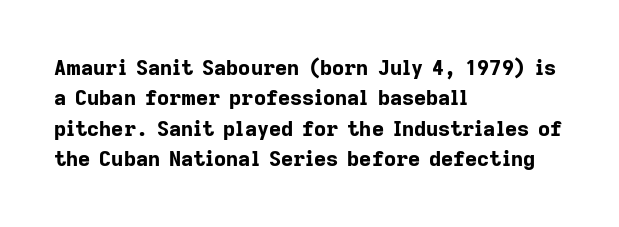
Notice how the stems are strictly vertical — no italics here. These words are printed bold, with thick strokes throughout. Leading: standard. You could call the tracking neutral — neither tight nor loose. The rendering anchors every line to the left-hand side. The words here are not underlined.
